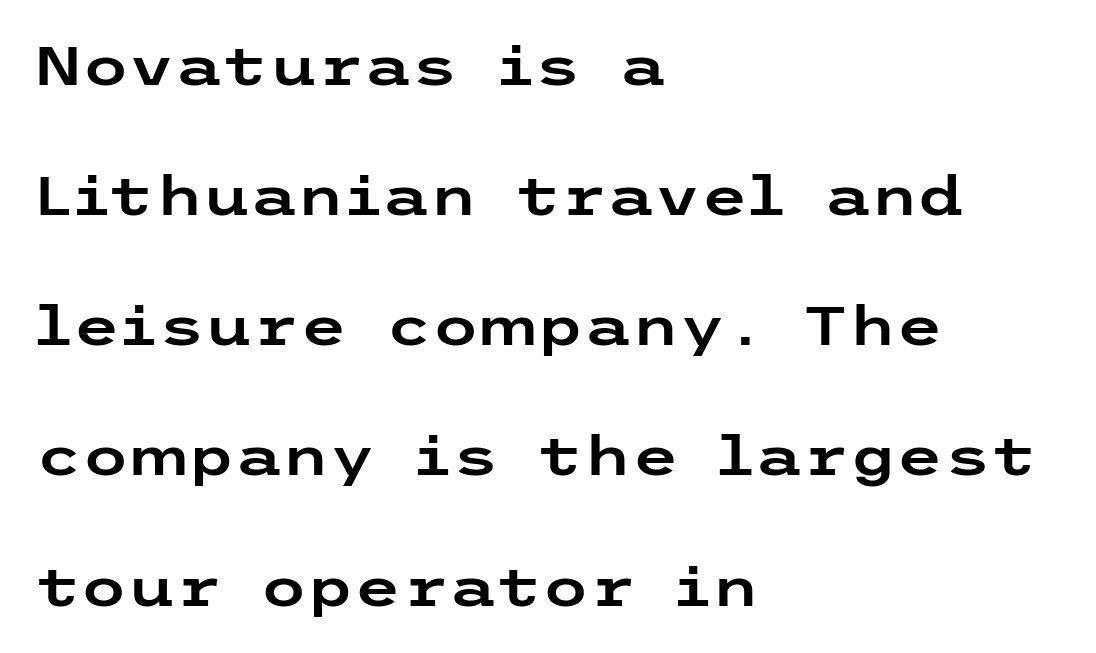
The area under the type is left untouched. The paragraph has a hard left edge and a soft right edge. When letters stand straight like this, we call the style roman or upright. Quick note: interline space is abundant.
